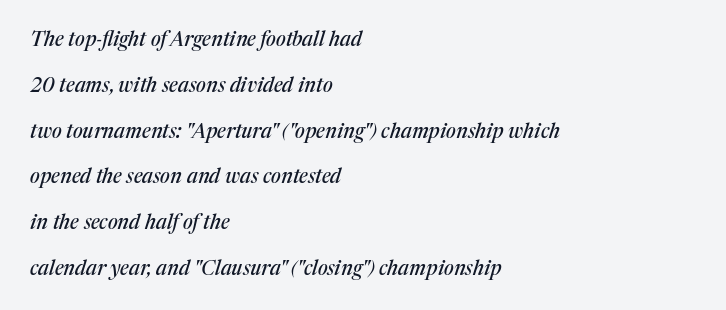
Italic: yes, the glyphs are oblique. Nothing unusual about the tracking: characters are spaced as the font intends. Quick note: interline space is abundant. Visually the block forms a straight wall on the left and a jagged coastline on the right. The passage shown is not underscored anywhere.
